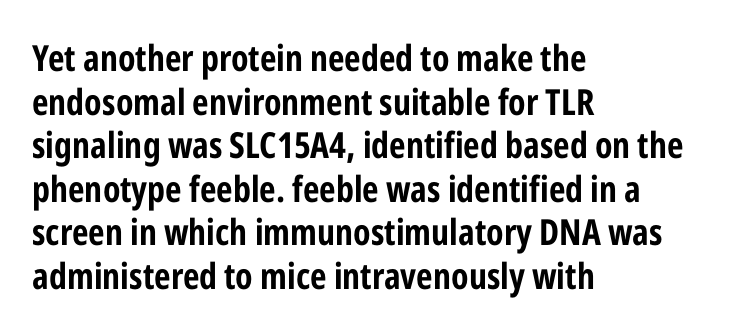
Q: Is the text bold? A: Yes.
Q: Is the text italic (slanted)? A: No, it is upright.
Q: Is the typeface a serif or a sans-serif typeface? A: Sans-serif.
Q: Is the text underlined? A: No.
Q: How is the paragraph aligned? A: Left-aligned.
Q: Is the spacing between letters normal or unusually wide? A: Normal.
Q: Width (condensed, normal, or wide)? A: Condensed.
Q: Stroke contrast? A: Low.
Q: x-height? A: Medium.
Q: Monospaced? A: No.
